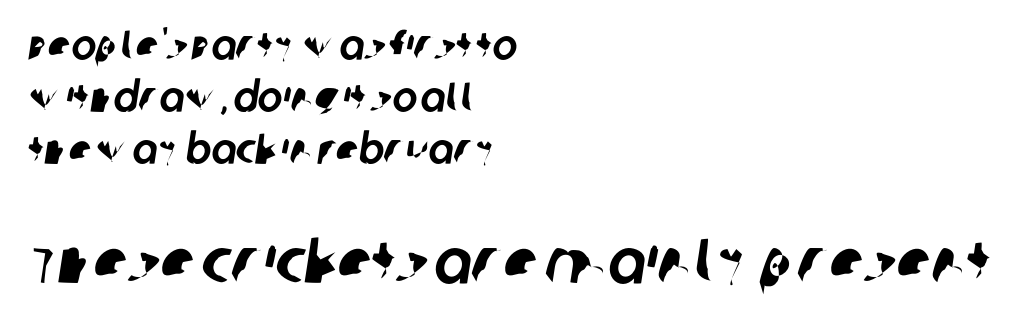
The following chunk of copy outweighs the initial chunk in type size. Glance below the letters and you will spot only blank space. No feet cap the strokes, marking this as sans-serif type. The gaps between neighbouring characters are ordinary and unremarkable.
